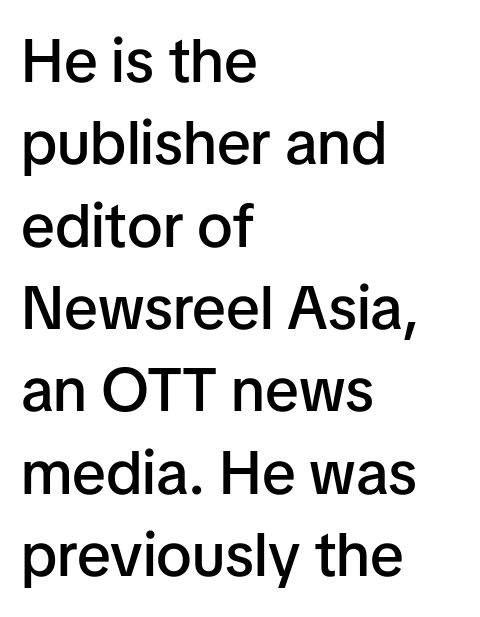
Q: Is the text bold? A: Semi-bold.
Q: Is the text italic (slanted)? A: No, it is upright.
Q: Is the typeface a serif or a sans-serif typeface? A: Sans-serif.
Q: Is the text underlined? A: No.
Q: How is the paragraph aligned? A: Left-aligned.
Q: Is the spacing between letters normal or unusually wide? A: Normal.
Q: Is the spacing between lines tight, normal or loose? A: Normal.
Q: Width (condensed, normal, or wide)? A: Normal.
Q: Stroke contrast? A: Low.
Q: x-height? A: Medium.
Q: Monospaced? A: No.
